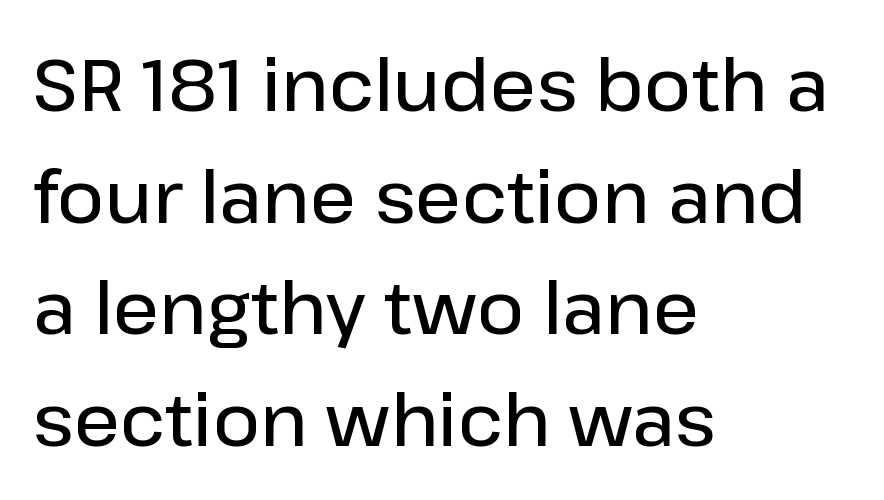
The image shows 72 px semibold sans-serif type, upright; set left-aligned, normal line spacing (1.55x), normal letter spacing, not underlined; low stroke contrast and a medium x-height.
